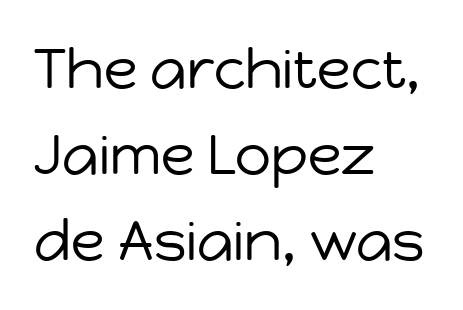
The image shows 56 px regular-weight sans-serif type, upright; set left-aligned, normal line spacing (1.54x), normal letter spacing, not underlined; low stroke contrast and a medium x-height.
